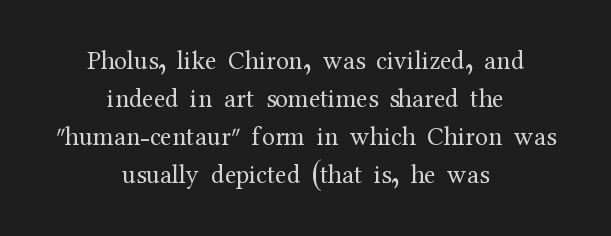
The image shows 26 px text type, upright; set centered, normal line spacing (1.46x), normal letter spacing, not underlined.
